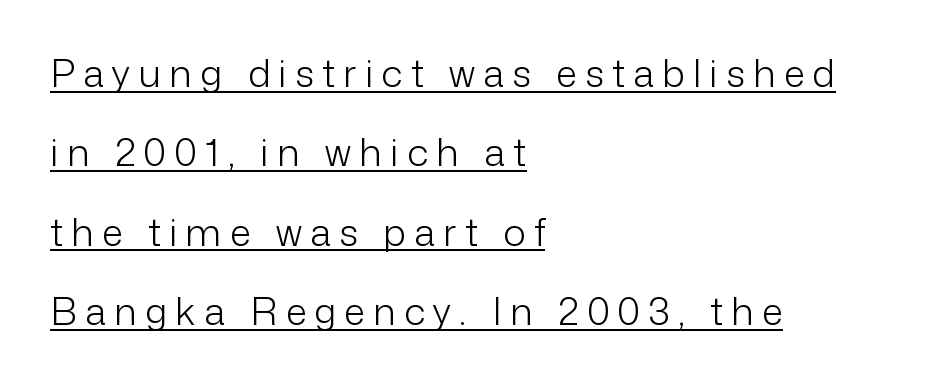
Q: Is the text bold? A: No.
Q: Is the text italic (slanted)? A: No, it is upright.
Q: Is the typeface a serif or a sans-serif typeface? A: Sans-serif.
Q: Is the text underlined? A: Yes.
Q: How is the paragraph aligned? A: Left-aligned.
Q: Is the spacing between letters normal or unusually wide? A: Unusually wide.
Q: Is the spacing between lines tight, normal or loose? A: Loose.
Q: Width (condensed, normal, or wide)? A: Normal.
Q: Stroke contrast? A: Low.
Q: x-height? A: Medium.
Q: Monospaced? A: No.
